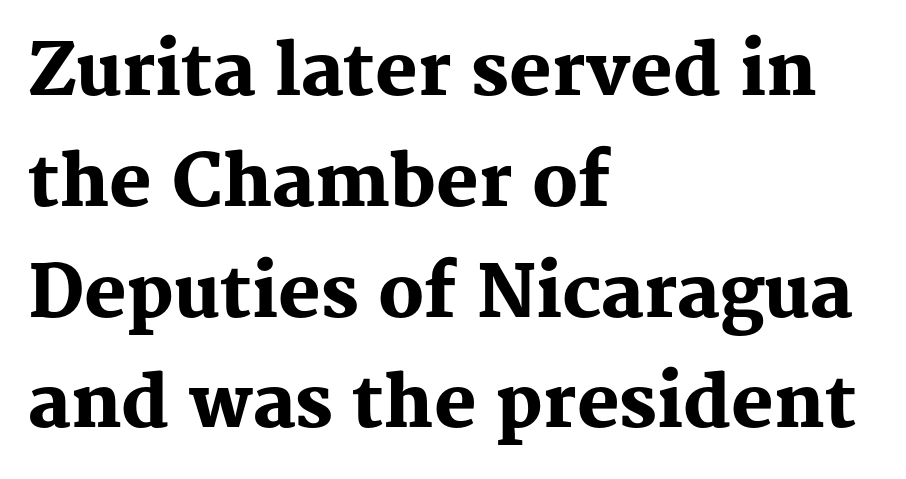
The image shows 71 px heavy serif type, upright; set left-aligned, normal line spacing (1.56x), normal letter spacing, not underlined; medium stroke contrast and a medium x-height.
